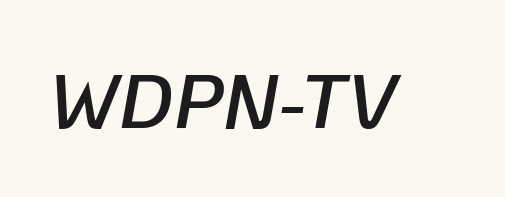
{"italic": "yes", "lean": "right", "slant_degrees": 10, "bold": "semi", "weight": "semibold", "width": "normal", "stroke_contrast": "low", "x_height": "medium", "monospaced": "no", "underline": "no", "letter_spacing": "normal", "letter_spacing_em": 0.0, "glyph_px": 77}
